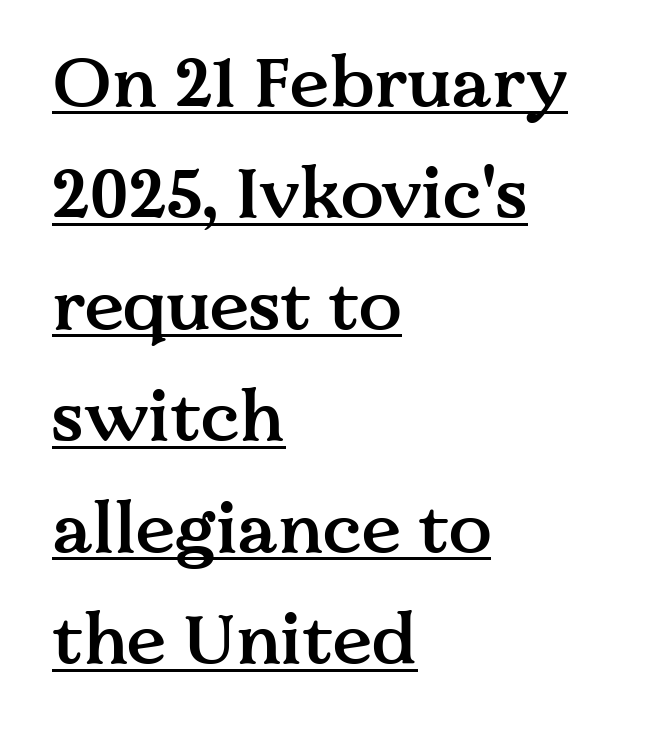
{"serif": "yes", "italic": "no", "bold": "semi", "weight": "semibold", "width": "normal", "stroke_contrast": "medium", "x_height": "medium", "monospaced": "no", "underline": "yes", "align": "left", "line_spacing": "normal", "line_spacing_ratio": 1.57, "letter_spacing": "normal", "letter_spacing_em": 0.0, "glyph_px": 71}
